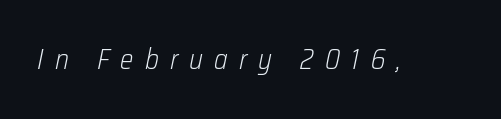
The strokes are not fattened; the text isn't bold. Anything drawn beneath the words? Only blank space. The horizontal fit of the characters is loose and conspicuously gappy. Looks like regular typesetting: each glyph gets only the width it needs.
